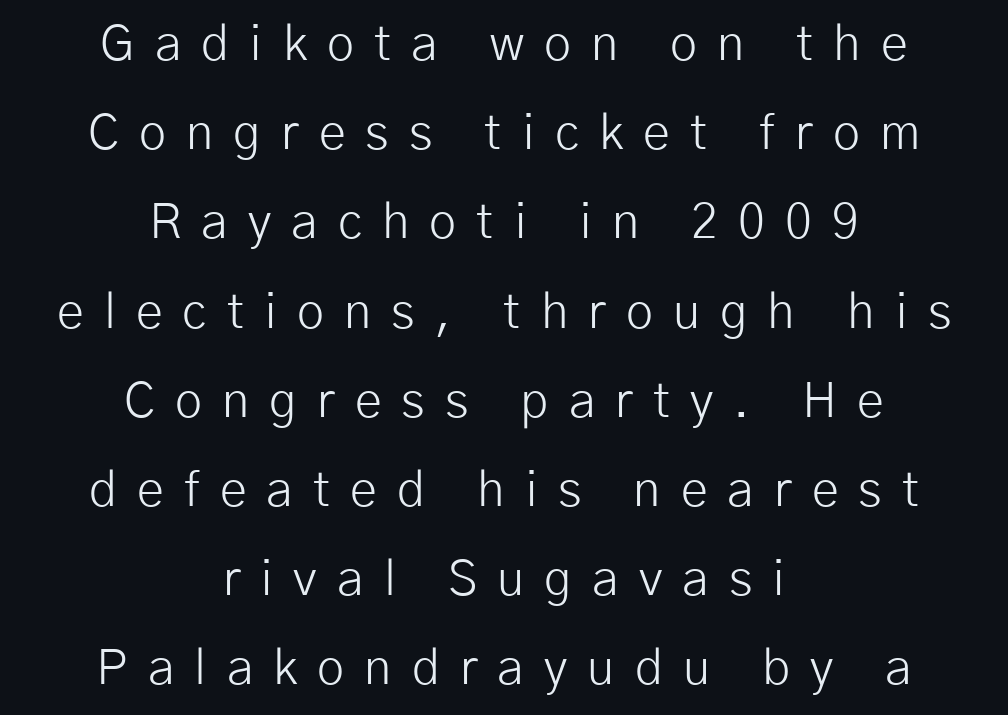
{"serif": "no", "italic": "no", "bold": "no", "weight": "light", "width": "normal", "stroke_contrast": "low", "x_height": "medium", "monospaced": "no", "underline": "no", "align": "center", "line_spacing_ratio": 1.82, "letter_spacing": "wide", "letter_spacing_em": 0.41, "glyph_px": 49}
